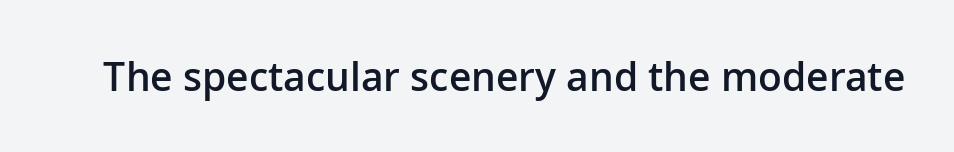
Q: Is the text bold? A: Semi-bold.
Q: Is the text italic (slanted)? A: No, it is upright.
Q: Is the typeface a serif or a sans-serif typeface? A: Sans-serif.
Q: Is the text underlined? A: No.
Q: Is the spacing between letters normal or unusually wide? A: Normal.
Q: Width (condensed, normal, or wide)? A: Normal.
Q: Stroke contrast? A: Low.
Q: x-height? A: Medium.
Q: Monospaced? A: No.
